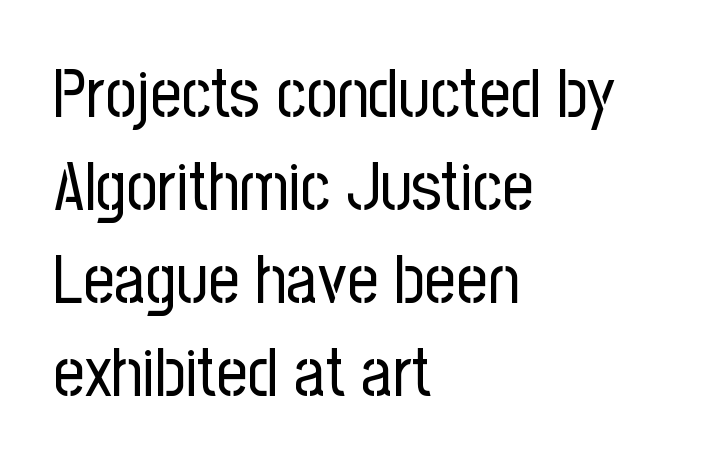
Q: Is the text bold? A: No.
Q: Is the text italic (slanted)? A: No, it is upright.
Q: Is the typeface a serif or a sans-serif typeface? A: Sans-serif.
Q: Is the text underlined? A: No.
Q: How is the paragraph aligned? A: Left-aligned.
Q: Is the spacing between letters normal or unusually wide? A: Normal.
Q: Is the spacing between lines tight, normal or loose? A: Normal.
Q: Width (condensed, normal, or wide)? A: Condensed.
Q: Stroke contrast? A: Low.
Q: x-height? A: Medium.
Q: Monospaced? A: No.
